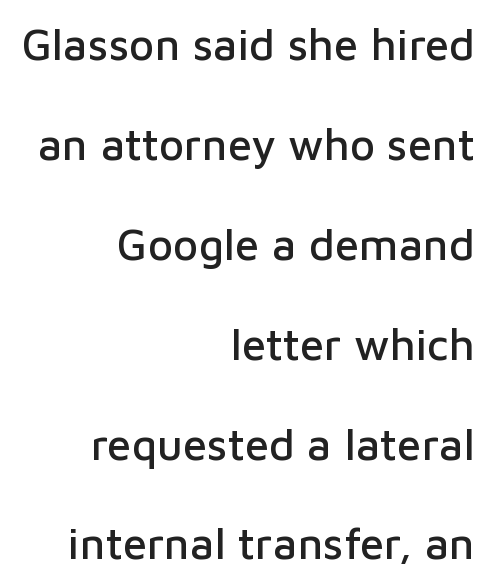
The image shows 44 px sans-serif type, upright; set right-aligned, loose line spacing (2.27x), normal letter spacing, not underlined; low stroke contrast and a medium x-height.
